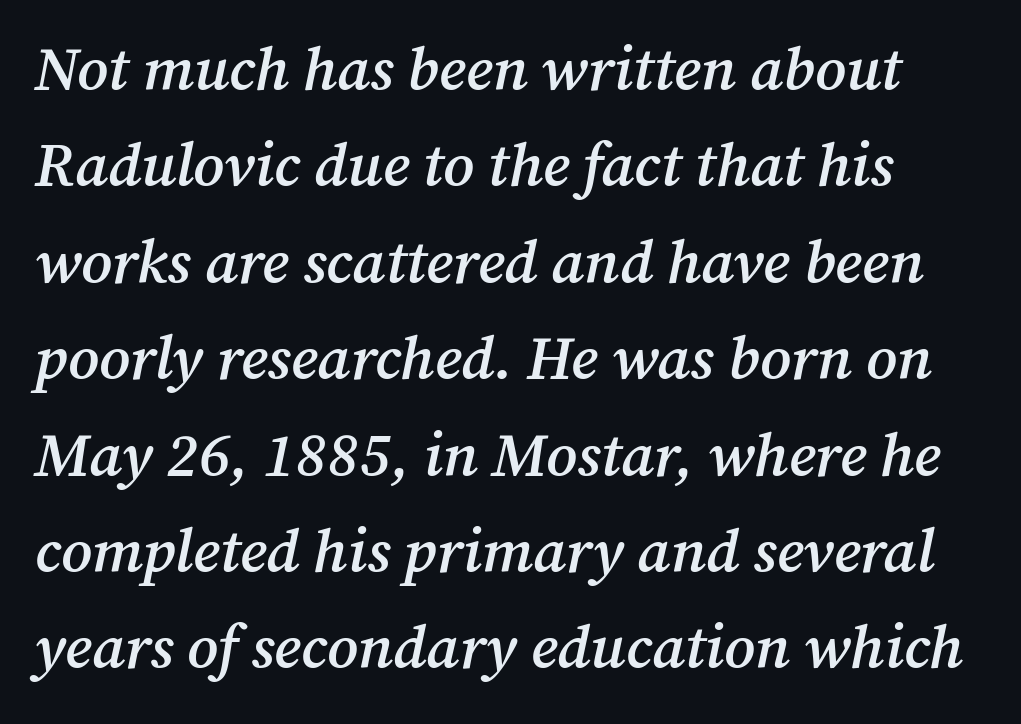
Glyph-to-glyph distance matches everyday printed text. The typography opts for an oblique posture over an upright one. Typesetter's note: demi weight, one step under bold. Regarding leading, the lines here are spaced in the standard way.
